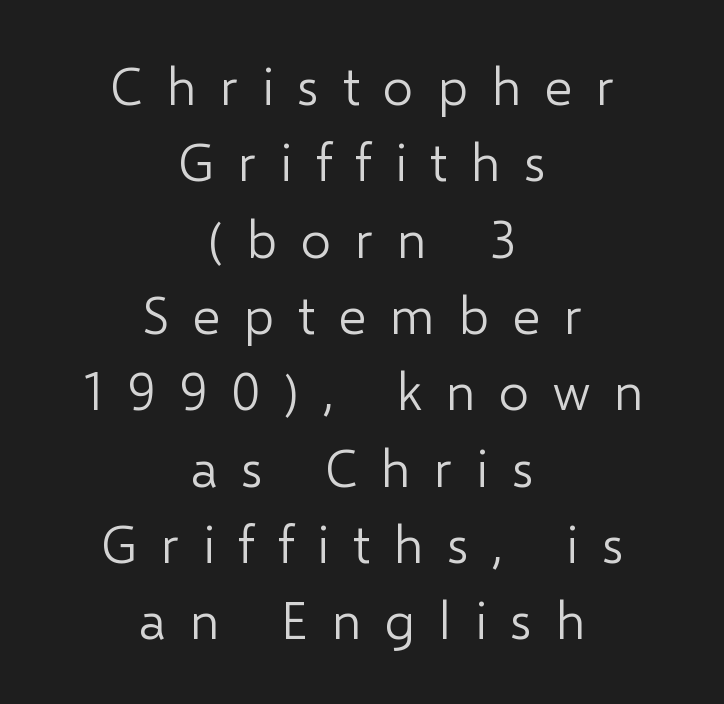
The image shows 53 px light sans-serif type, upright; set centered, normal line spacing (1.44x), unusually wide letter spacing (+0.45 em), not underlined; low stroke contrast and a medium x-height.
